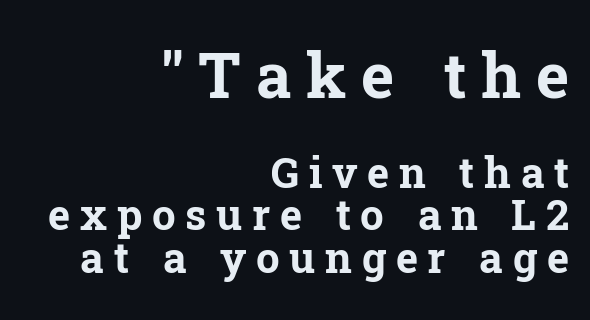
A clean baseline with only descenders dipping below it. The rendering uses natural spacing where letterforms have individual widths. These lines stack with their right ends in a neat column. Bold? Absolutely — the strokes are thick and heavy.
